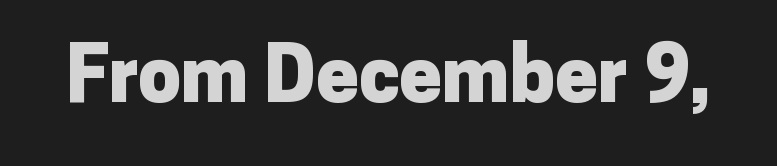
Do the letters lean? They stand straight. Serifs: no, the terminals of the letterforms are clean. The words here are not underlined. The glyphs have the mass of a bold cut. Varying glyph widths throughout — classic text-font behaviour. Observe the ordinary spacing: letters are neighbours, not strangers.
